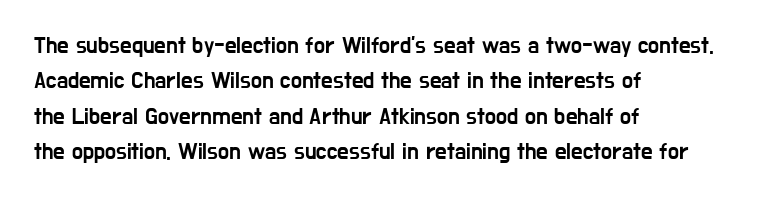
{"italic": "no", "underline": "no", "align": "left", "line_spacing": "normal", "line_spacing_ratio": 1.54, "letter_spacing": "normal", "letter_spacing_em": 0.0, "glyph_px": 23}
